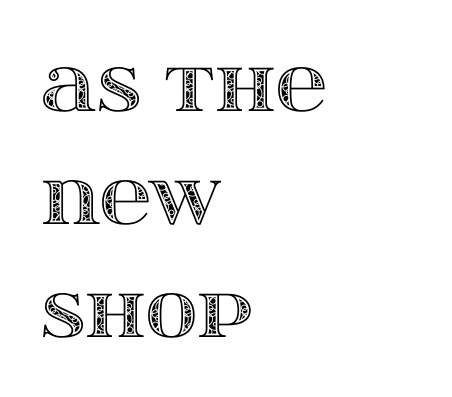
The image shows 71 px wide type, upright; set left-aligned, normal line spacing (1.59x), normal letter spacing, not underlined; a large x-height.
